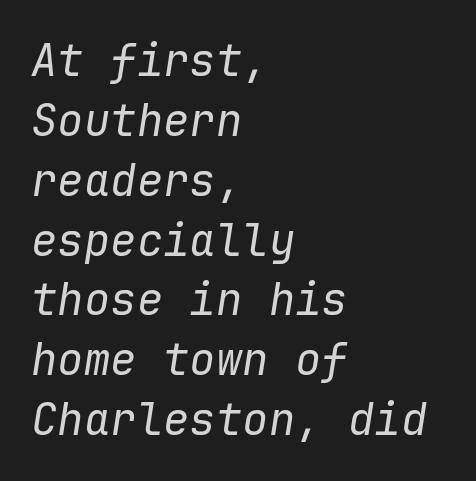
The image shows 44 px regular-weight type, italic (leaning right), monospaced; set left-aligned, normal line spacing (1.36x), normal letter spacing, not underlined; low stroke contrast and a medium x-height.
